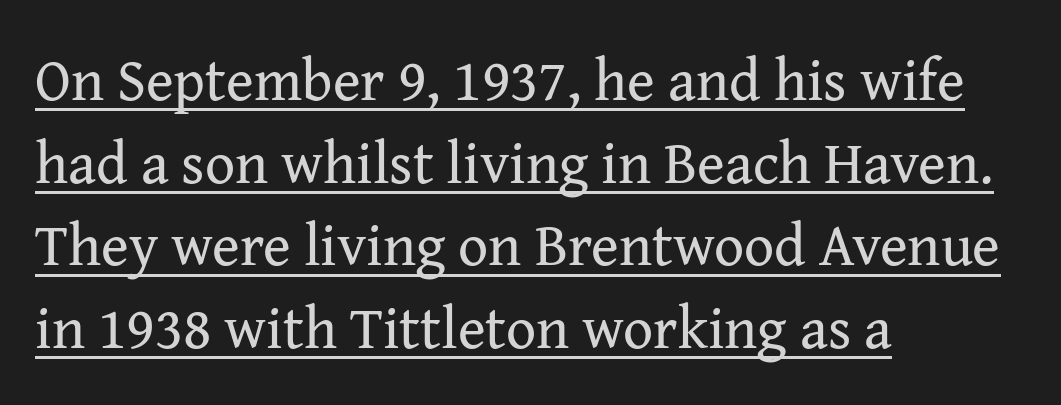
The image shows 59 px regular-weight serif type, upright; set left-aligned, normal line spacing (1.4x), normal letter spacing, underlined; medium stroke contrast and a medium x-height.
